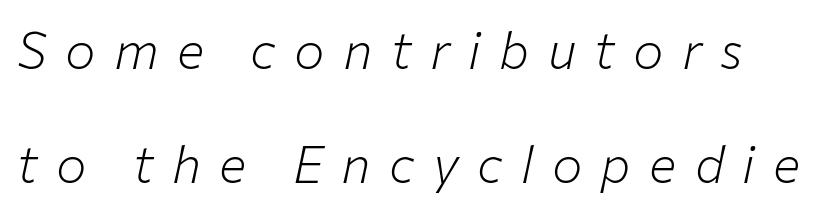
Here the designer chose a conventional face with non-uniform glyph widths. Slanted lettering throughout. Does extra space separate the letters? Yes, quite a lot of it. This reads as an unemphasized weight, regular at the heaviest. Underlining? Definitely not there.
